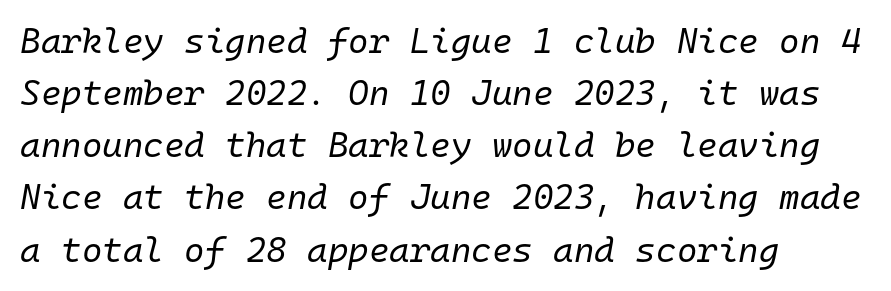
The image shows 35 px regular-weight type, italic (leaning right), monospaced; set left-aligned, normal line spacing (1.49x), normal letter spacing, not underlined; low stroke contrast and a medium x-height.
